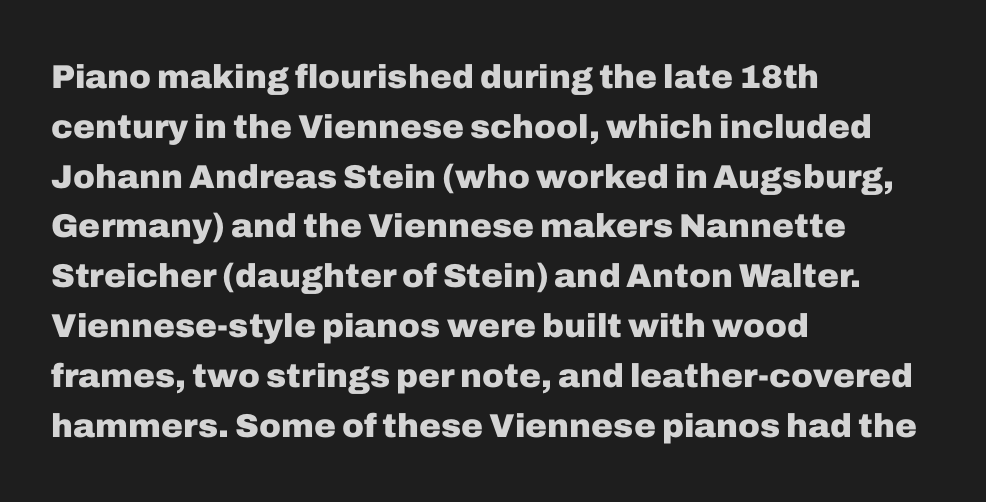
{"serif": "no", "italic": "no", "bold": "yes", "weight": "heavy", "width": "normal", "stroke_contrast": "low", "x_height": "medium", "monospaced": "no", "underline": "no", "align": "left", "line_spacing": "normal", "line_spacing_ratio": 1.51, "letter_spacing": "normal", "letter_spacing_em": 0.0, "glyph_px": 33}
